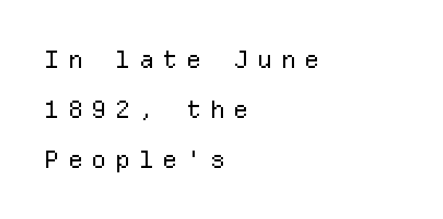
The image shows 24 px text type, upright; set left-aligned, loose line spacing (2.08x), unusually wide letter spacing (+0.35 em), not underlined.
